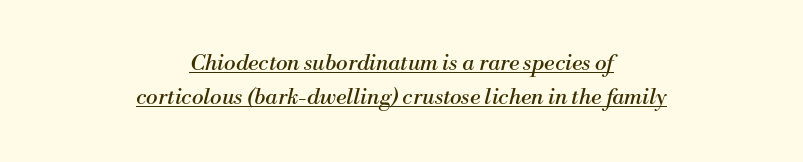
Q: Is the text bold? A: No.
Q: Is the text italic (slanted)? A: Yes, it leans right by about 13 degrees.
Q: Is the text underlined? A: Yes.
Q: How is the paragraph aligned? A: Centered.
Q: Is the spacing between letters normal or unusually wide? A: Normal.
Q: Is the spacing between lines tight, normal or loose? A: Normal.
